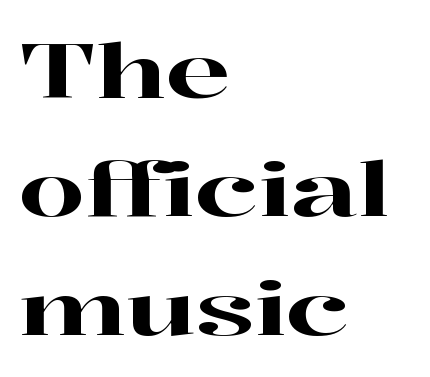
{"serif": "yes", "italic": "no", "width": "wide", "stroke_contrast": "high", "x_height": "medium", "monospaced": "no", "underline": "no", "align": "left", "line_spacing": "normal", "line_spacing_ratio": 1.58, "letter_spacing": "normal", "letter_spacing_em": 0.0, "glyph_px": 75}
